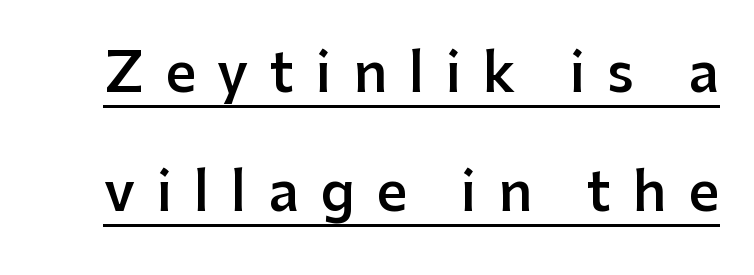
{"serif": "no", "italic": "no", "bold": "semi", "weight": "semibold", "width": "normal", "stroke_contrast": "low", "x_height": "medium", "monospaced": "no", "underline": "yes", "line_spacing": "loose", "line_spacing_ratio": 2.21, "letter_spacing": "wide", "letter_spacing_em": 0.4, "glyph_px": 54}
